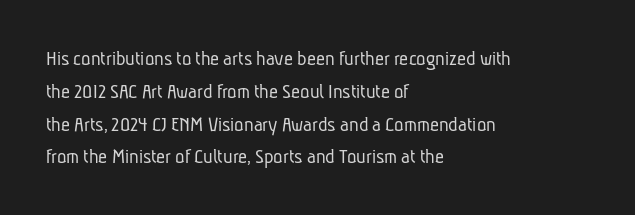
The image shows 22 px text type; set left-aligned, normal line spacing (1.49x), normal letter spacing, not underlined.
